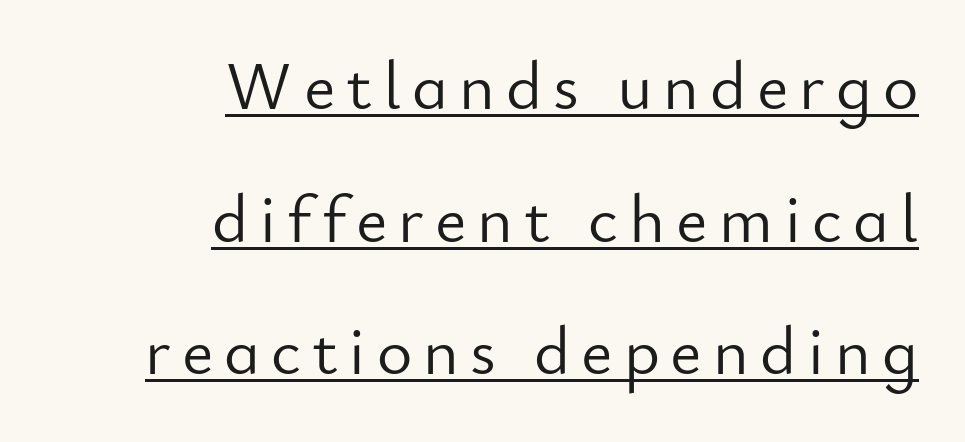
One-word summary of the alignment: right. Does the type have serifs? No, each stem ends abruptly. If you measured baseline to baseline, you'd find a long distance. Somebody hit Ctrl+U on this one — the words are underlined.
